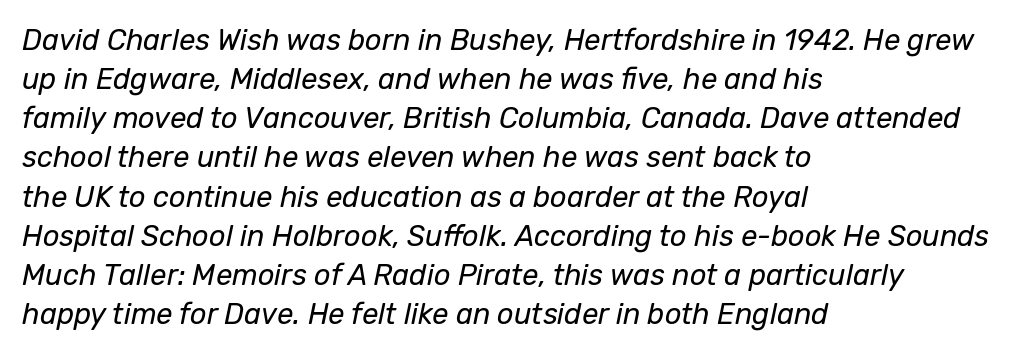
The image shows 29 px regular-weight type, italic (leaning right); set left-aligned, normal line spacing (1.35x), normal letter spacing, not underlined; low stroke contrast and a medium x-height.
